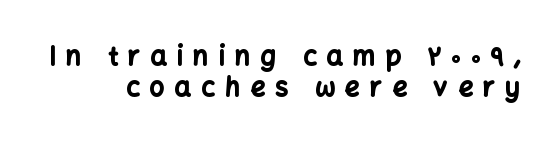
{"italic": "no", "bold": "yes", "underline": "no", "line_spacing_ratio": 1.21, "letter_spacing": "wide", "letter_spacing_em": 0.39, "glyph_px": 26}
